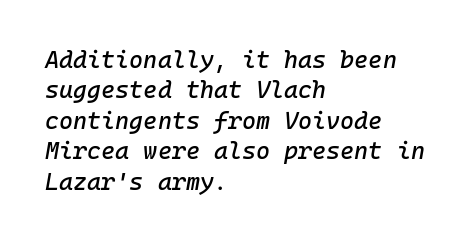
The letters sit at their default tracking, neither squeezed nor spread. Leftover space on each line is placed entirely after the last word. Reading down the column, the eye jumps a familiar distance to each next line. Just letters on the line, the space beneath them empty. The whole block is typeset with a tilt.
